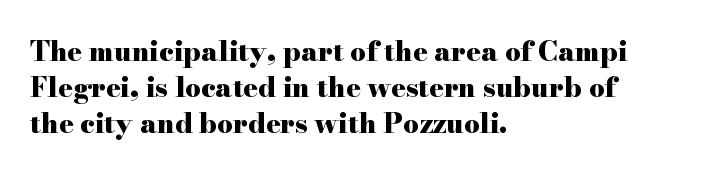
Q: Is the text bold? A: Yes.
Q: Is the text italic (slanted)? A: No, it is upright.
Q: Is the text underlined? A: No.
Q: How is the paragraph aligned? A: Left-aligned.
Q: Is the spacing between letters normal or unusually wide? A: Normal.
Q: Is the spacing between lines tight, normal or loose? A: Normal.
